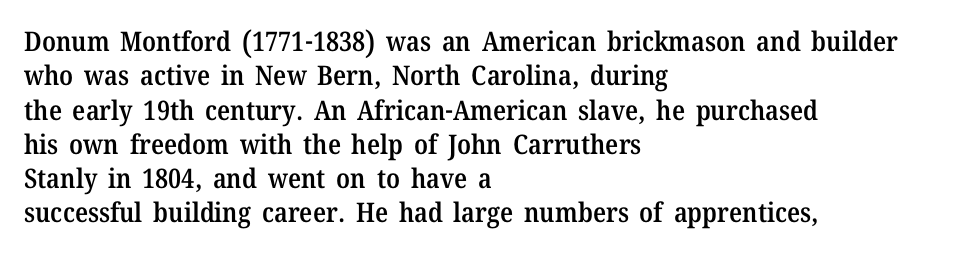
Q: Is the text bold? A: Semi-bold.
Q: Is the text italic (slanted)? A: No, it is upright.
Q: Is the text underlined? A: No.
Q: How is the paragraph aligned? A: Left-aligned.
Q: Is the spacing between letters normal or unusually wide? A: Normal.
Q: Is the spacing between lines tight, normal or loose? A: Normal.
